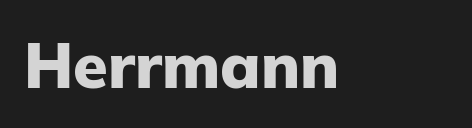
The letters carry no serifs — their stems end cleanly without finishing strokes. Unmarked baselines from the first word to the last. Casual observation: everything's shoved over to the left. These lines were composed using upright roman letters.
